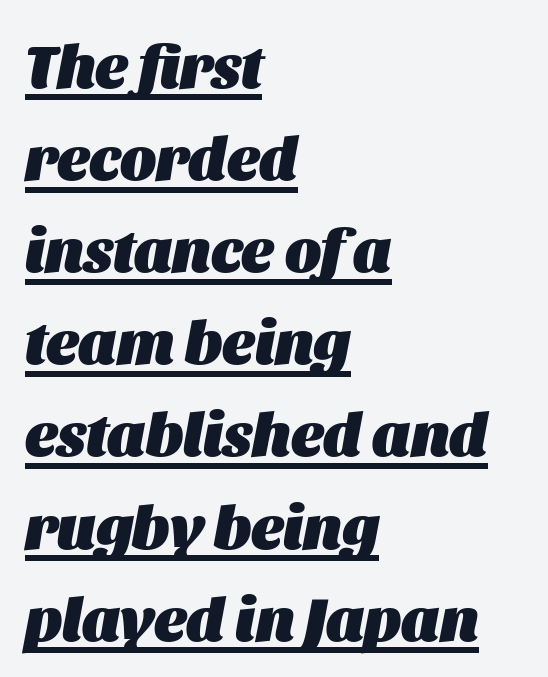
Q: Is the text bold? A: Yes.
Q: Is the text italic (slanted)? A: Yes, it leans right by about 11 degrees.
Q: Is the text underlined? A: Yes.
Q: How is the paragraph aligned? A: Left-aligned.
Q: Is the spacing between letters normal or unusually wide? A: Normal.
Q: Is the spacing between lines tight, normal or loose? A: Normal.
Q: Width (condensed, normal, or wide)? A: Normal.
Q: Stroke contrast? A: Medium.
Q: x-height? A: Large.
Q: Monospaced? A: No.
